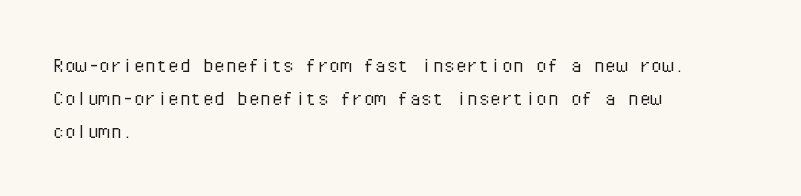
{"italic": "no", "bold": "no", "underline": "no", "align": "left", "line_spacing": "normal", "line_spacing_ratio": 1.43, "letter_spacing": "normal", "letter_spacing_em": 0.0, "glyph_px": 23}
